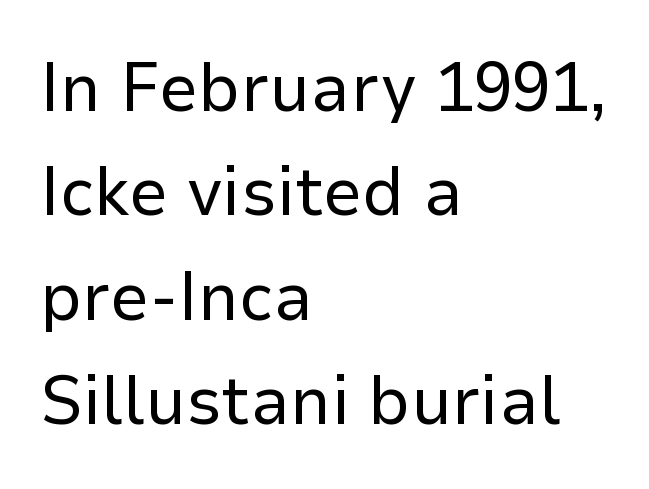
The image shows 70 px regular-weight sans-serif type, upright; set left-aligned, normal line spacing (1.49x), normal letter spacing, not underlined; low stroke contrast and a medium x-height.
